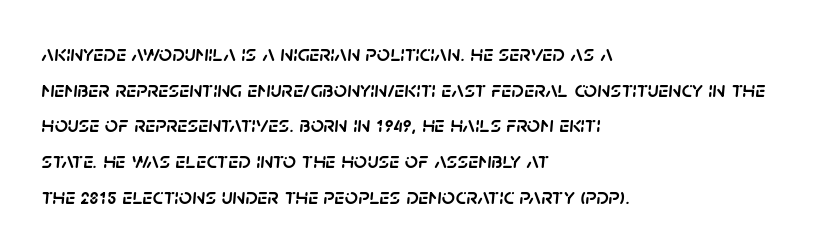
{"italic": "yes", "lean": "right", "slant_degrees": 5, "underline": "no", "align": "left", "line_spacing": "normal", "line_spacing_ratio": 1.55, "letter_spacing": "normal", "letter_spacing_em": 0.0, "glyph_px": 23}
